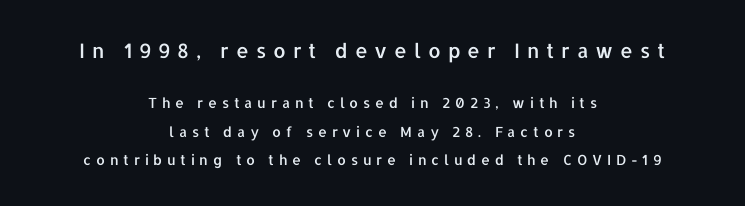
The image shows 20 px text type, upright; set centered, loose line spacing (2.02x), unusually wide letter spacing (+0.34 em), not underlined; the first (top) block is 1.43x larger.
